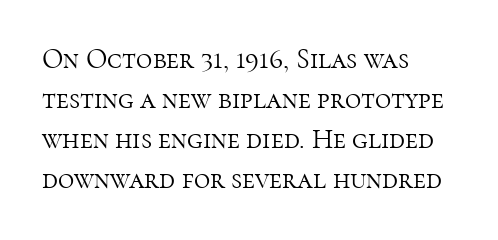
The type sits square on the baseline with zero lean. The face used here is proportionally spaced, like ordinary book or web type. Examine the stroke ends and you'll spot serifs. Notice how descenders clear the ascenders below comfortably — that's standard leading. Horizontally, the lines are justified to the leading edge only.
